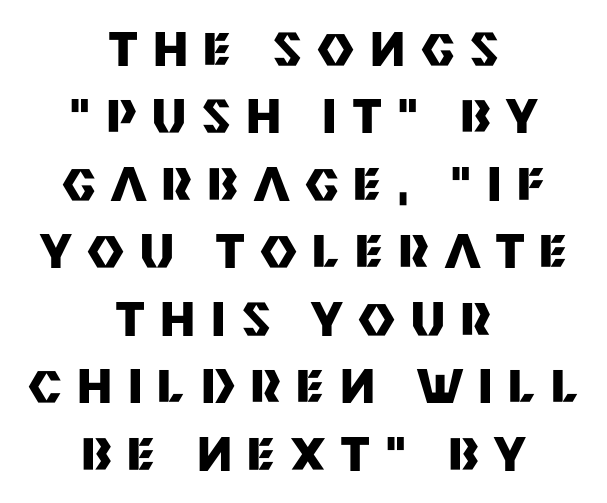
The image shows 45 px heavy sans-serif type, upright; set centered, normal line spacing (1.5x), unusually wide letter spacing (+0.35 em), not underlined; medium stroke contrast and a large x-height.
